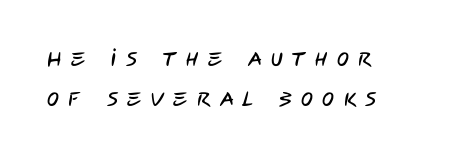
Q: Is the text underlined? A: No.
Q: How is the paragraph aligned? A: Left-aligned.
Q: Is the spacing between letters normal or unusually wide? A: Unusually wide.
Q: Is the spacing between lines tight, normal or loose? A: Loose.
